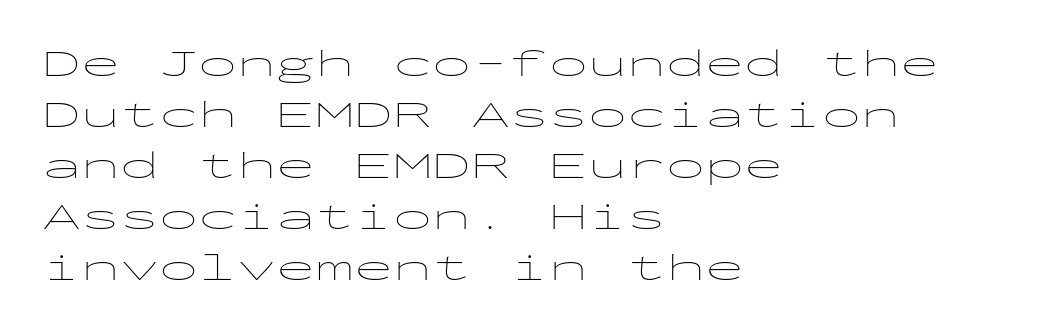
{"serif": "no", "italic": "no", "bold": "no", "weight": "thin", "width": "wide", "stroke_contrast": "low", "x_height": "medium", "monospaced": "yes", "underline": "no", "align": "left", "line_spacing": "normal", "line_spacing_ratio": 1.31, "letter_spacing": "normal", "letter_spacing_em": 0.0, "glyph_px": 39}
